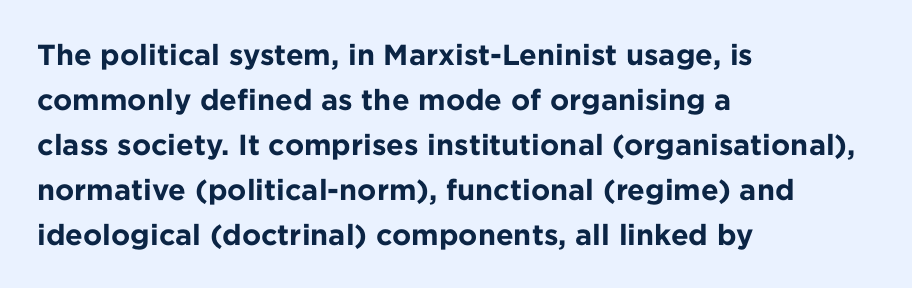
The image shows 29 px bold sans-serif type, upright; set left-aligned, normal line spacing (1.55x), normal letter spacing, not underlined; low stroke contrast and a medium x-height.
